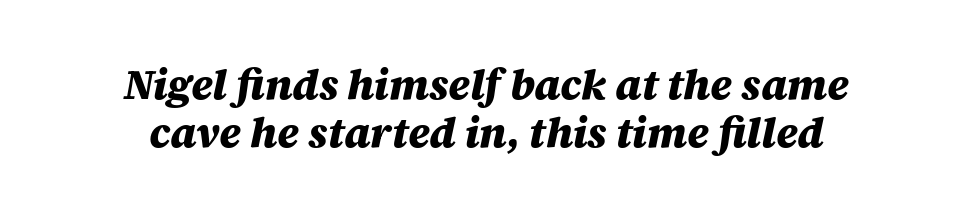
Decoration check: the copy has no underline. An italicized treatment has been applied to the whole sample. Between one letter and the next there's only the usual sliver of space. Summary of weight: heavy, a full bold. These lines are rendered in a variable-pitch font. Layout note: lines centered.
